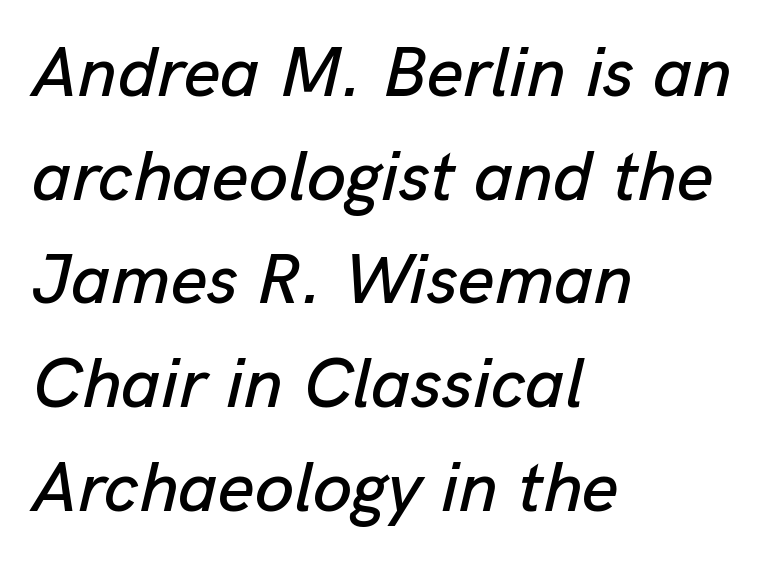
Q: Is the text italic (slanted)? A: Yes, it leans right by about 13 degrees.
Q: Is the text underlined? A: No.
Q: How is the paragraph aligned? A: Left-aligned.
Q: Is the spacing between letters normal or unusually wide? A: Normal.
Q: Is the spacing between lines tight, normal or loose? A: Normal.
Q: Width (condensed, normal, or wide)? A: Normal.
Q: Stroke contrast? A: Low.
Q: x-height? A: Medium.
Q: Monospaced? A: No.
